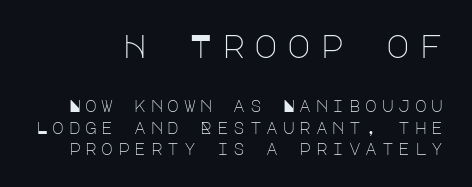
{"serif": "no", "italic": "no", "bold": "no", "weight": "light", "width": "normal", "stroke_contrast": "low", "x_height": "large", "underline": "no", "line_spacing": "normal", "line_spacing_ratio": 1.34, "letter_spacing": "wide", "letter_spacing_em": 0.29, "larger_block": "first", "size_ratio": 2.0, "glyph_px": 32}
